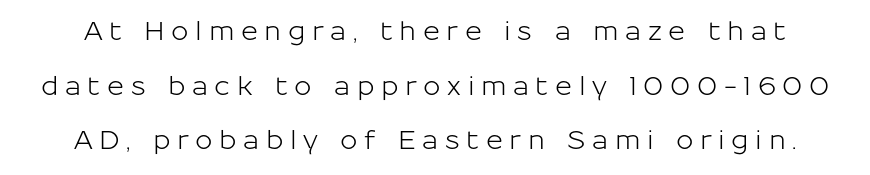
Q: Is the text italic (slanted)? A: No, it is upright.
Q: Is the text underlined? A: No.
Q: Is the spacing between letters normal or unusually wide? A: Unusually wide.
Q: Is the spacing between lines tight, normal or loose? A: Loose.
